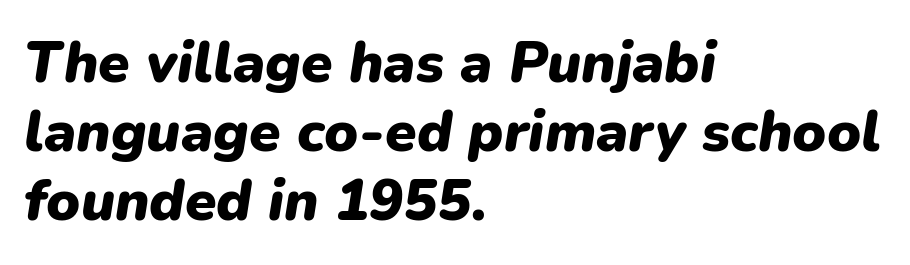
Q: Is the text bold? A: Yes.
Q: Is the text italic (slanted)? A: Yes, it leans right by about 9 degrees.
Q: Is the text underlined? A: No.
Q: How is the paragraph aligned? A: Left-aligned.
Q: Is the spacing between letters normal or unusually wide? A: Normal.
Q: Width (condensed, normal, or wide)? A: Normal.
Q: Stroke contrast? A: Low.
Q: x-height? A: Medium.
Q: Monospaced? A: No.
